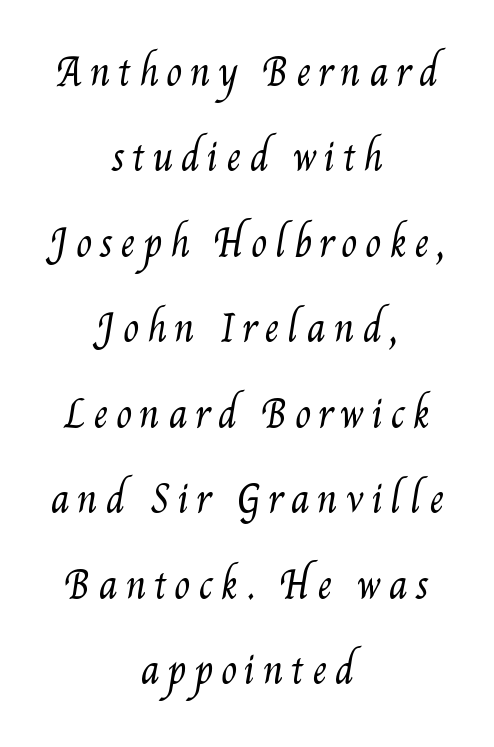
{"bold": "no", "weight": "regular", "width": "condensed", "stroke_contrast": "medium", "x_height": "small", "monospaced": "no", "underline": "no", "align": "center", "line_spacing": "loose", "line_spacing_ratio": 2.31, "letter_spacing": "wide", "letter_spacing_em": 0.2, "glyph_px": 37}
